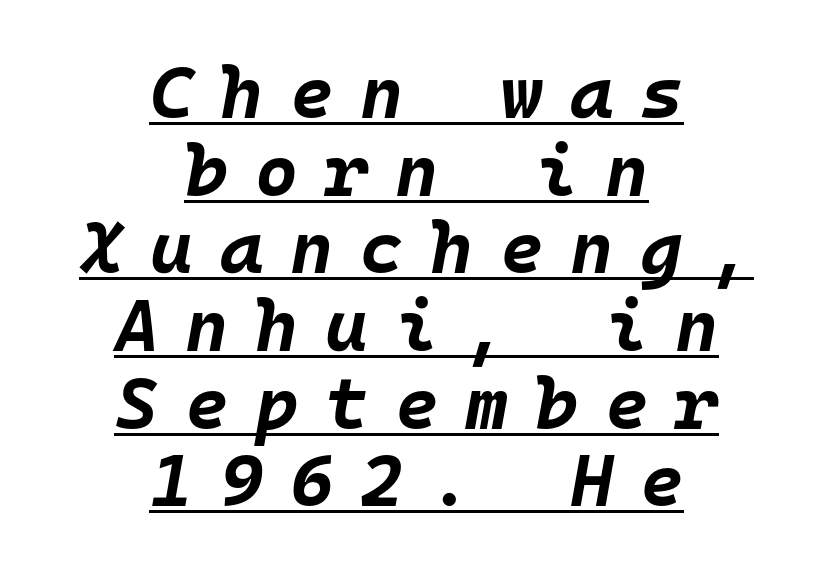
The image shows 74 px bold type, italic (leaning right), monospaced; set centered, tight line spacing (1.05x), unusually wide letter spacing (+0.36 em), underlined; low stroke contrast and a large x-height.
